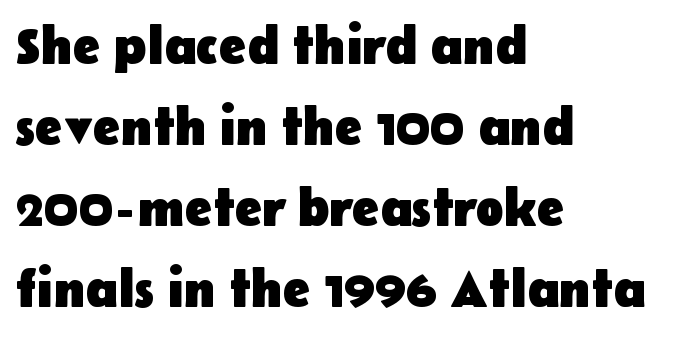
{"serif": "no", "italic": "no", "bold": "yes", "weight": "heavy", "width": "normal", "stroke_contrast": "low", "x_height": "medium", "monospaced": "no", "underline": "no", "align": "left", "line_spacing": "normal", "line_spacing_ratio": 1.56, "letter_spacing": "normal", "letter_spacing_em": 0.0, "glyph_px": 52}
